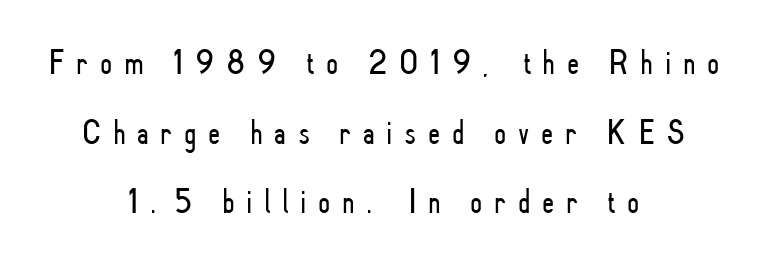
The face used here is rendered with a markedly widened letterfit. Widely set lines give the paragraph a tall, airy silhouette. This sample is center-justified, so both line endings float freely. The lettering stays uniformly vertical, giving the passage a roman look.
